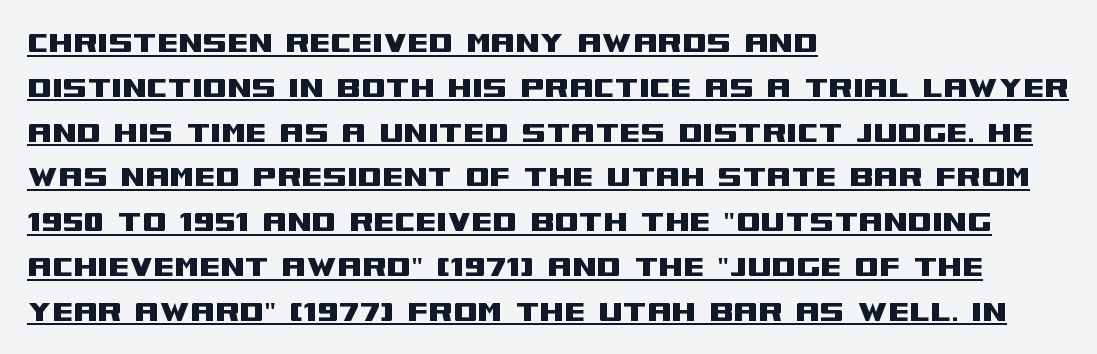
The image shows 35 px wide sans-serif type, upright; set left-aligned, normal line spacing (1.28x), normal letter spacing, underlined; medium stroke contrast and a large x-height.
